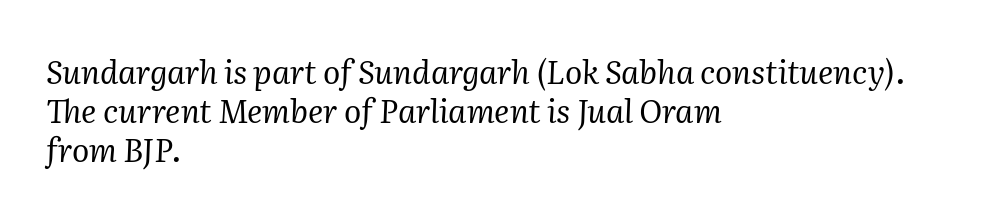
{"serif": "yes", "italic": "yes", "lean": "right", "slant_degrees": 2, "bold": "no", "weight": "regular", "width": "normal", "stroke_contrast": "medium", "x_height": "medium", "monospaced": "no", "underline": "no", "align": "left", "line_spacing_ratio": 1.22, "letter_spacing": "normal", "letter_spacing_em": 0.0, "glyph_px": 32}
